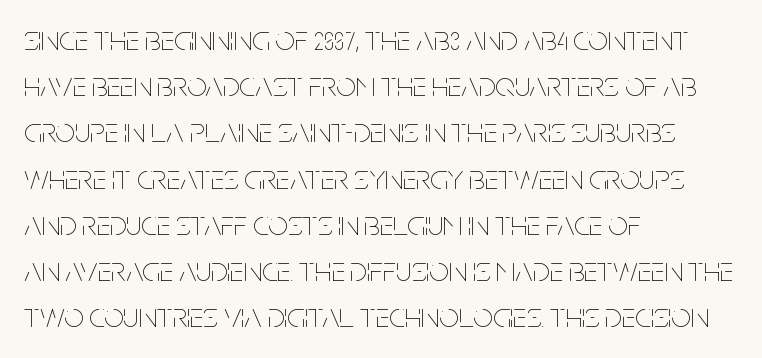
The font is comparable to plain body text, perhaps lighter. Honestly, the row spacing looks completely unremarkable. Nobody touched the tracking dial on this one. Posture: upright roman. The ragged edge is on the right, which tells us the setting is flush left. Do the characters align in a grid? No, the font is proportional.
